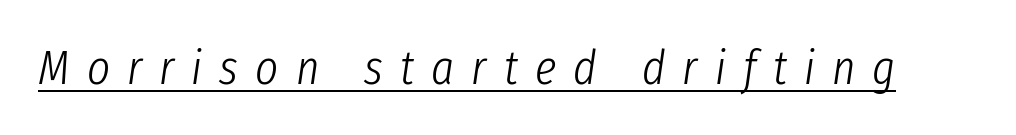
The string is rendered with underlining switched on. Weight class: somewhere from thin through regular. Someone cranked the tracking dial way up on this one. Every character sits at an angle, as italics do. Note the varied advance widths — an 'i' is clearly narrower than an 'm'.
